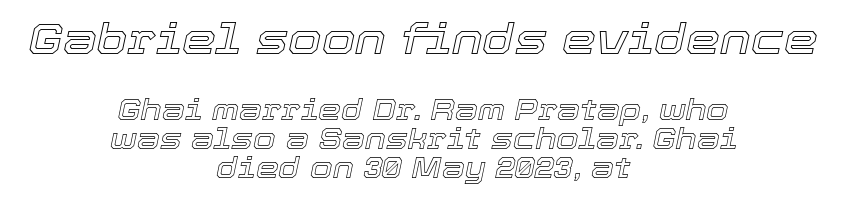
Reading down the column, the eye jumps only a short way to each next line. Here the designer chose a conventional face with non-uniform glyph widths. The area under the type is left untouched. These lines were composed using italics. A typesetter would call this zero additional tracking. The paragraph has two soft edges and a firm central axis.
